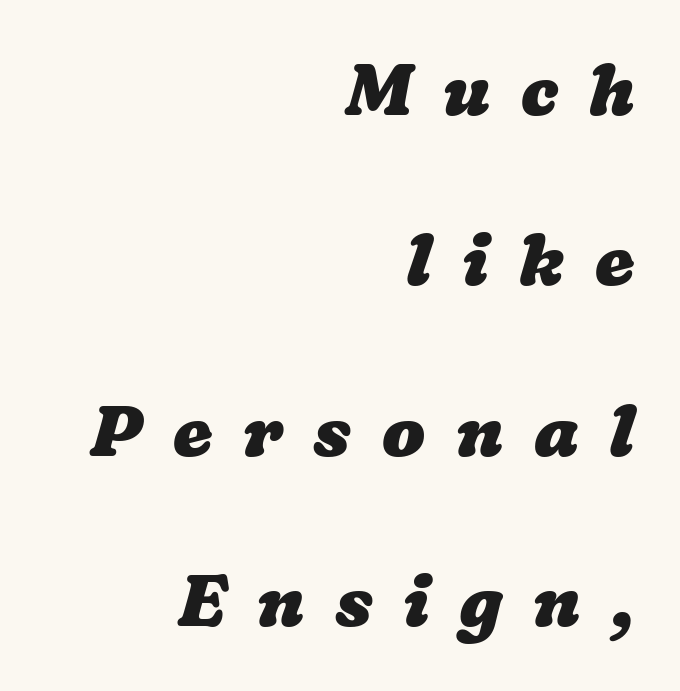
The letters advance in unequal steps, a hallmark of proportional type. Widely set lines give the paragraph a tall, airy silhouette. A full-strength bold gives these letters their thick strokes. The paragraph has a hard right edge and a soft left edge. The glyphs are unaccompanied by any horizontal stroke below them. A typesetter would call this heavily tracked-out type.
